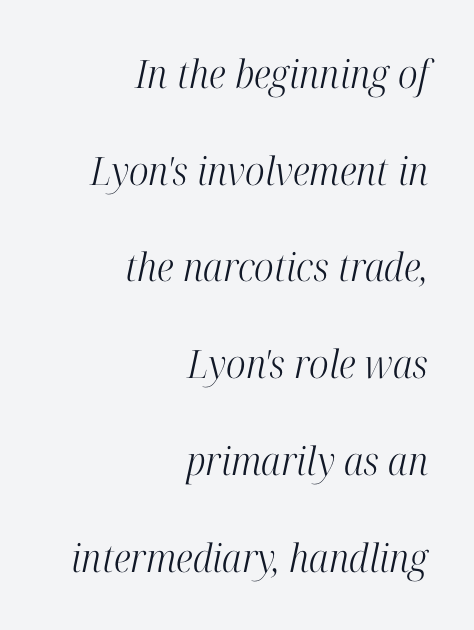
Vertically, the passage feels expansive, rows floating well apart. The specimen omits any rule beneath the text block's lines. This rendering employs a face with finishing strokes, i.e., a serif. Honestly, the letter spacing is just normal — you wouldn't notice it.
